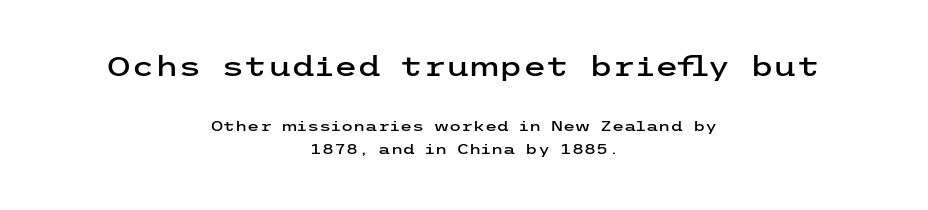
Words float on clear page, feet unadorned. Does the lettering tilt? It doesn't — this is upright. Compared with typical body copy, the letter spacing here is the same. Scale decreases going downward across the two blocks. Horizontally, the lines are justified to the midpoint only.
